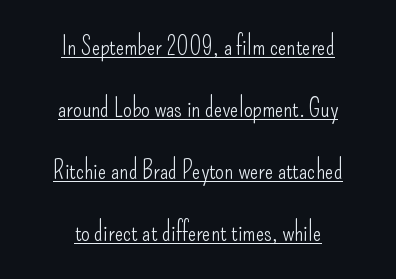
The image shows 25 px text type, upright; set centered, loose line spacing (2.48x), normal letter spacing, underlined.
